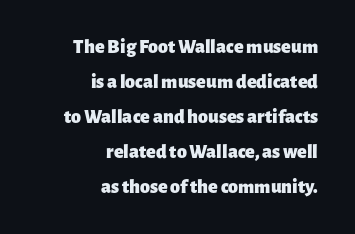
The gaps between neighbouring characters are ordinary and unremarkable. Notice how the passage keeps a crisp vertical edge on the right only. The gap between lines stays unmarked. Plenty of ink on the page — the face is bold.
